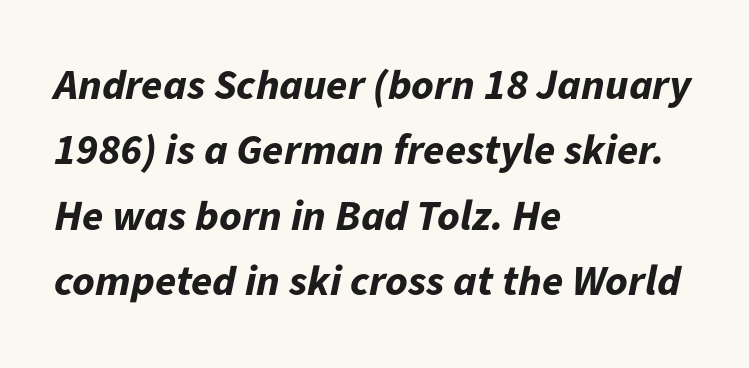
The image shows 43 px bold type, italic (leaning right); set left-aligned, normal line spacing (1.52x), normal letter spacing, not underlined; low stroke contrast and a medium x-height.
